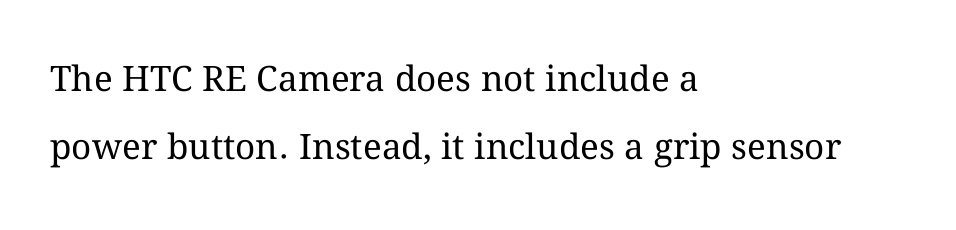
The image shows 35 px regular-weight type, upright; set left-aligned, loose line spacing (1.93x), normal letter spacing, not underlined; medium stroke contrast and a medium x-height.
